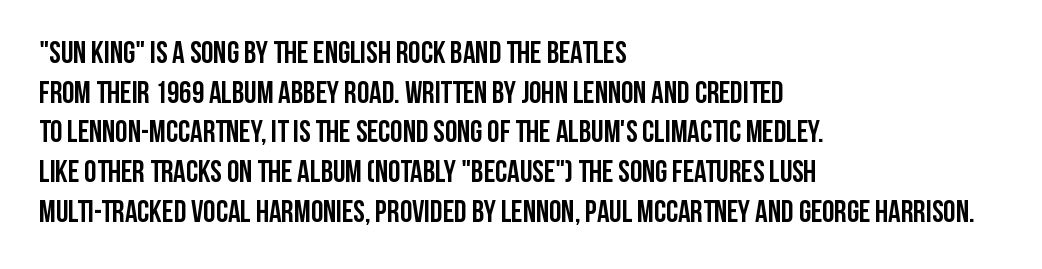
The image shows 31 px semibold, condensed sans-serif type, upright; set left-aligned, normal line spacing (1.28x), normal letter spacing, not underlined; low stroke contrast and a large x-height.
